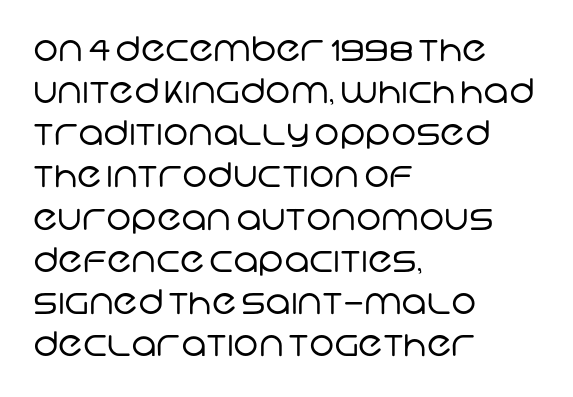
{"serif": "no", "bold": "no", "weight": "regular", "width": "normal", "stroke_contrast": "low", "x_height": "large", "monospaced": "no", "underline": "no", "align": "left", "line_spacing_ratio": 1.24, "letter_spacing": "normal", "letter_spacing_em": 0.0, "glyph_px": 34}
